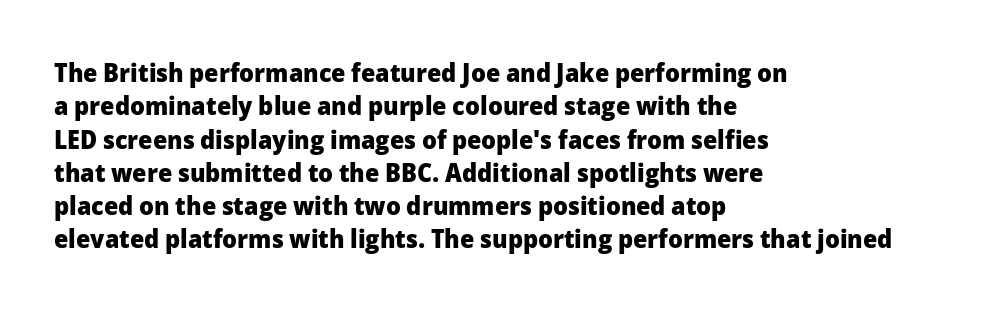
The image shows 26 px bold type, upright; set left-aligned, normal line spacing (1.28x), normal letter spacing, not underlined.
